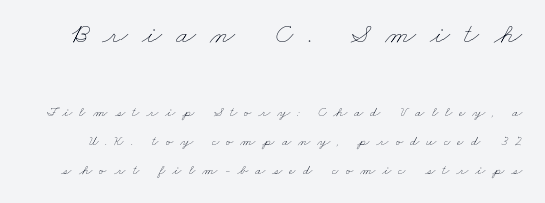
The image shows 29 px thin, wide type; set loose line spacing (2.07x), unusually wide letter spacing (+0.49 em), not underlined; the first (top) block is 2.07x larger; low stroke contrast and a small x-height.
